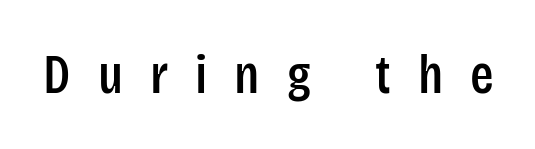
The tracking reads as deliberately expanded to a designer's eye. Do the characters align in a grid? No, the font is proportional. The specimen reads as upright at a glance. The type family on display is of the sans-serif kind. Has an underline been added? It has not.
